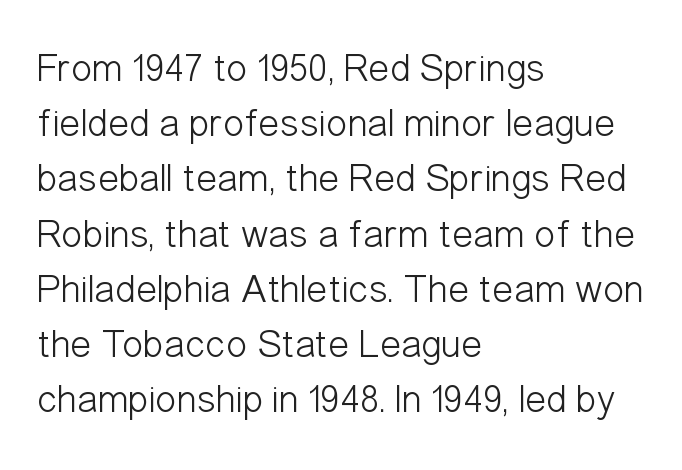
A typesetter would call this proportional, since set widths differ per character. The text block is weighted toward the left margin, trailing off unevenly rightward. The lettering stays uniformly vertical, giving the passage a roman look. The face used here is a sans, in the tradition of grotesques and geometrics. This is not heavy type; no bold has been used. Unmarked baselines from the first word to the last.
